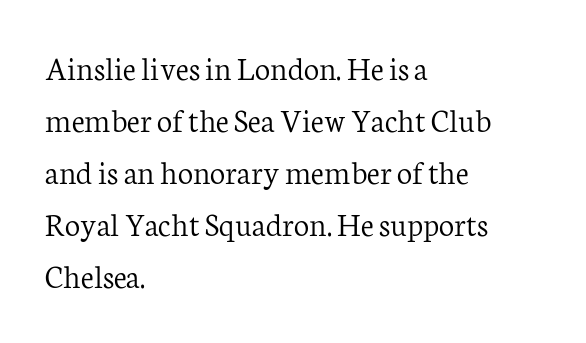
This sample uses a serif face. Heft: none added — not bold. One-word summary of the alignment: left. The rendering uses a moderate line-height, typical for paragraphs.
